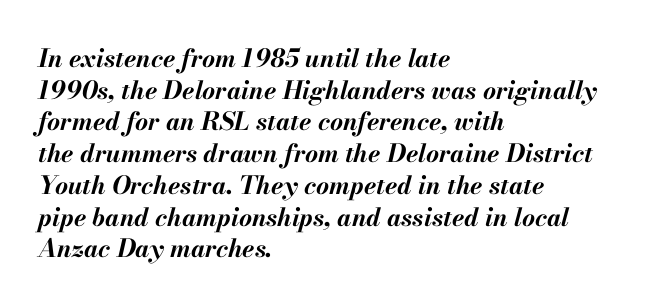
If you drew a ruler down the left edge, every line would touch it. Descender tails drop into unmarked territory. Is there much room between lines? A standard amount, neither cramped nor airy. The line texture is even and compact thanks to regular tracking. It's the slanting kind of type.
